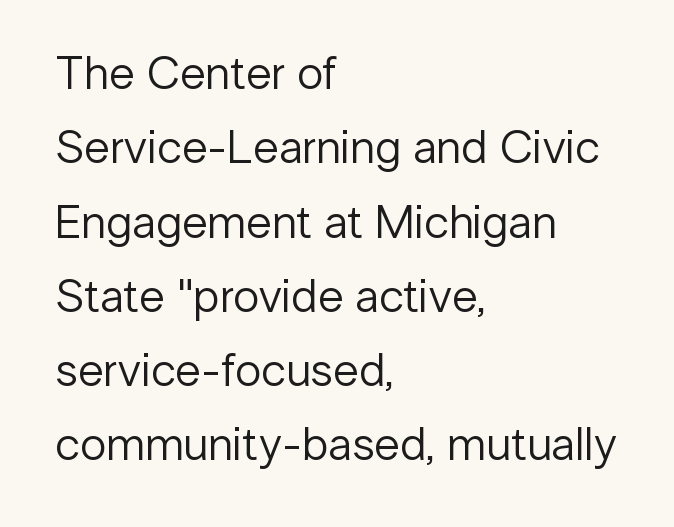
{"serif": "no", "italic": "no", "bold": "no", "weight": "regular", "width": "normal", "stroke_contrast": "low", "x_height": "medium", "monospaced": "no", "underline": "no", "align": "left", "line_spacing": "normal", "line_spacing_ratio": 1.58, "letter_spacing": "normal", "letter_spacing_em": 0.0, "glyph_px": 47}
